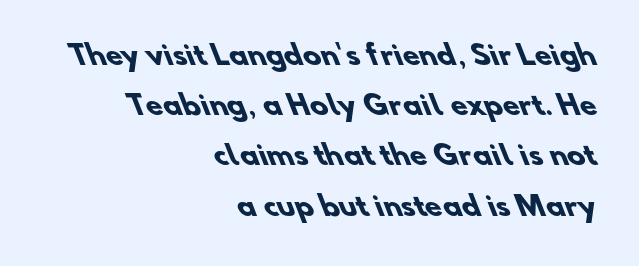
{"bold": "yes", "underline": "no", "align": "right", "line_spacing_ratio": 1.86, "letter_spacing": "normal", "letter_spacing_em": 0.0, "glyph_px": 27}
